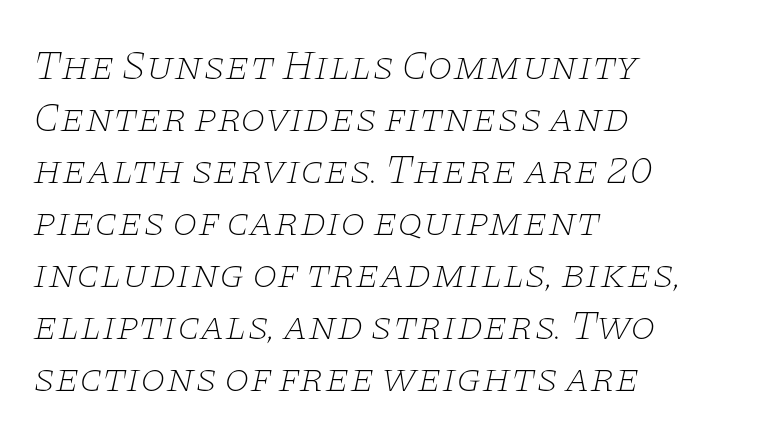
The baseline area is clear. The line texture is even and compact thanks to regular tracking. Note the varied advance widths — an 'i' is clearly narrower than an 'm'. Is there much room between lines? A standard amount, neither cramped nor airy.
